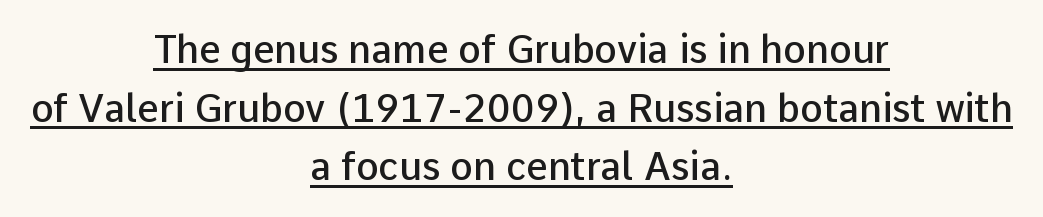
{"serif": "no", "italic": "no", "bold": "semi", "weight": "semibold", "width": "normal", "stroke_contrast": "low", "x_height": "medium", "monospaced": "no", "underline": "yes", "align": "center", "line_spacing": "normal", "line_spacing_ratio": 1.54, "letter_spacing": "normal", "letter_spacing_em": 0.0, "glyph_px": 38}
